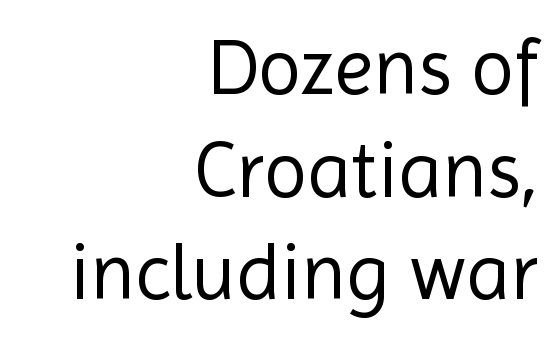
The image shows 79 px regular-weight sans-serif type, upright; set right-aligned, normal line spacing (1.3x), normal letter spacing, not underlined; a medium x-height.
